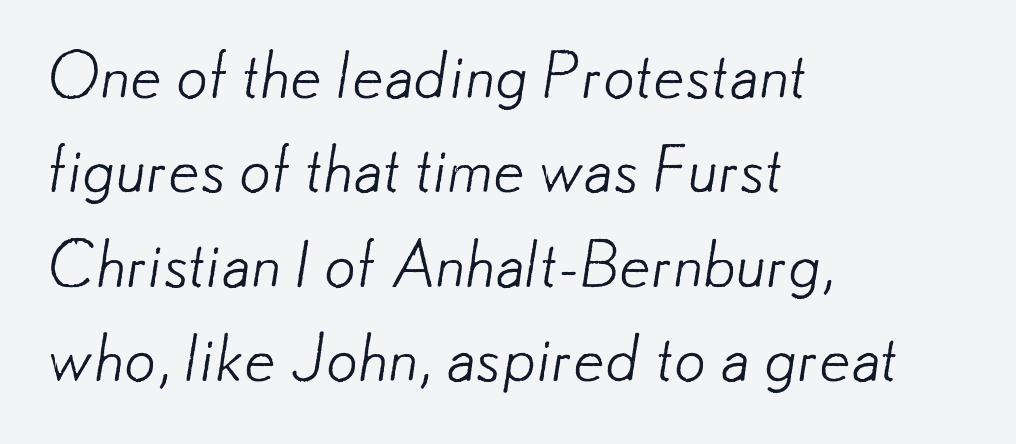
Lines of text with bare space underneath. The text was rendered using a sans face with plain stroke endings. Here the glyphs are tracked normally, forming tight word shapes. The passage shown is typed in a proportional face where columns would drift. No letter is thick-stroked: the sample isn't bold. If you drew a ruler down the left edge, every line would touch it.
